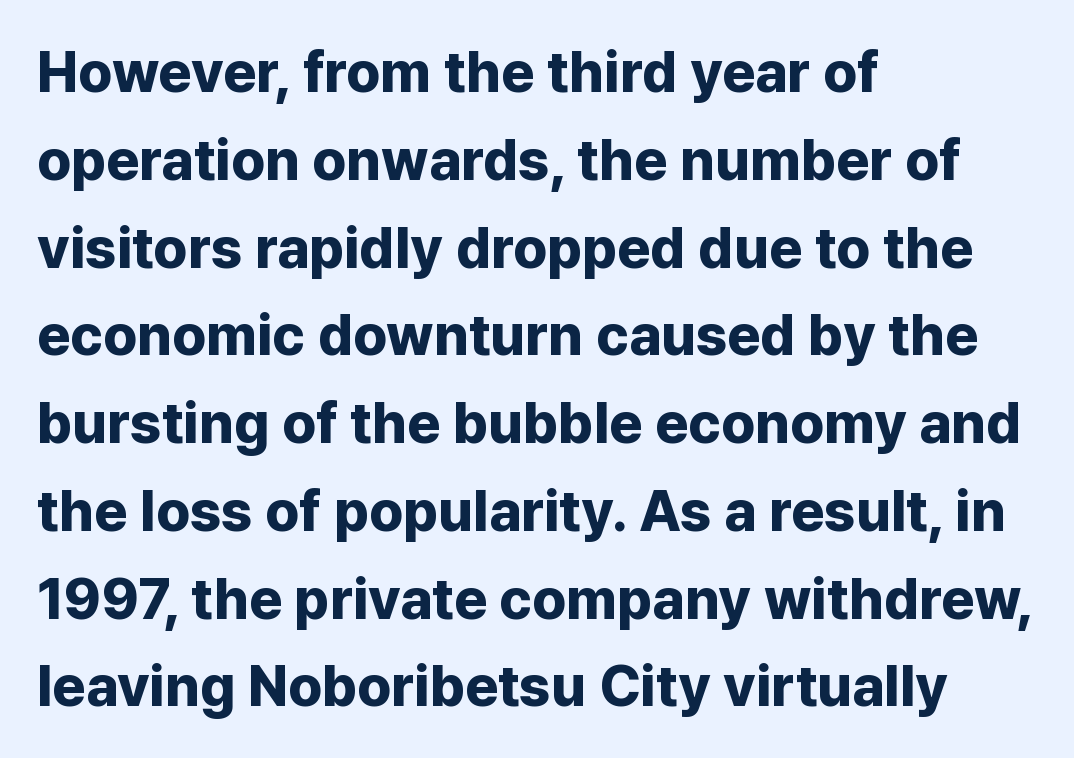
Typesetter's note: full bold, strokes at maximum text heaviness. This sample is left-justified, so line endings fall wherever the words run out. Does the leading feel generous? No, just average. Spacing verdict: proportional, widths tailored to each character. Classification — sans serif.
